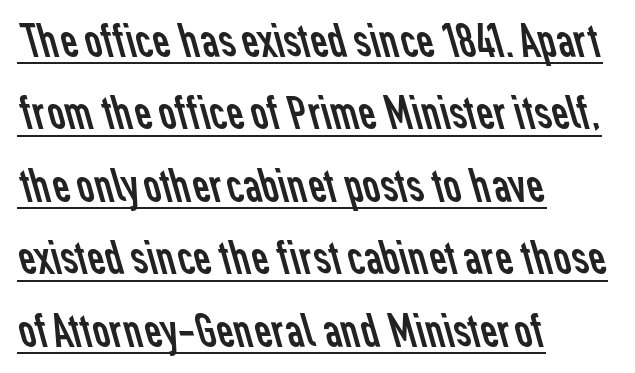
Q: Is the text bold? A: No.
Q: Is the typeface a serif or a sans-serif typeface? A: Sans-serif.
Q: Is the text underlined? A: Yes.
Q: How is the paragraph aligned? A: Left-aligned.
Q: Is the spacing between letters normal or unusually wide? A: Normal.
Q: Is the spacing between lines tight, normal or loose? A: Normal.
Q: Width (condensed, normal, or wide)? A: Normal.
Q: Stroke contrast? A: Low.
Q: x-height? A: Medium.
Q: Monospaced? A: No.
